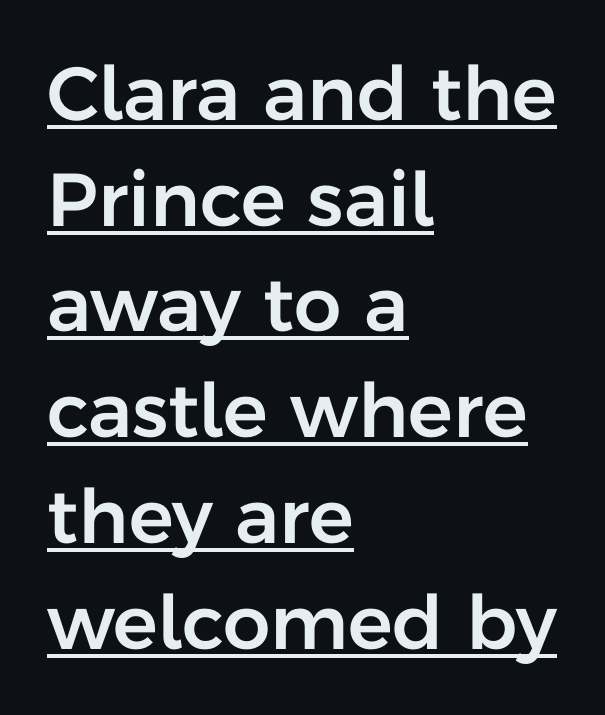
Each letter's strokes conclude bluntly, with no projecting serifs. Glance below the letters and you will spot a drawn line. These lines were composed using upright roman letters. Is the block centered? No — it sits flush against the left margin.
